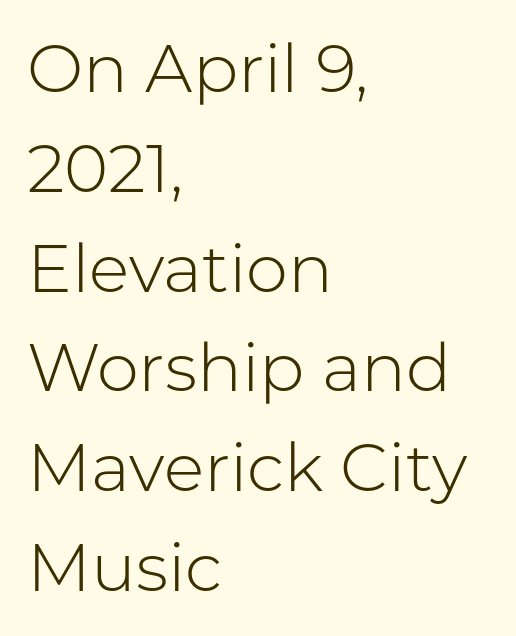
Horizontal bands of white between lines are of average thickness. Bold? No — there's no thickening of the strokes. The letters stand upright; this is a roman face. A student would call this left alignment; a typographer would say flush left, rag right. This sample has the flowing, uneven cadence of proportional lettering.
